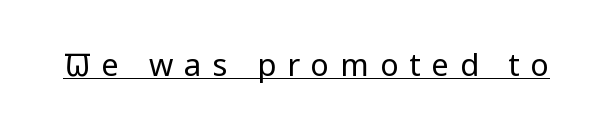
The image shows 31 px regular-weight, condensed sans-serif type, upright; set unusually wide letter spacing (+0.35 em), underlined; low stroke contrast and a large x-height.
